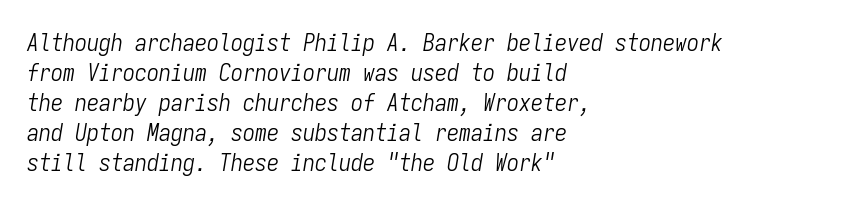
Q: Is the text bold? A: No.
Q: Is the text italic (slanted)? A: Yes, it leans right by about 9 degrees.
Q: Is the text underlined? A: No.
Q: How is the paragraph aligned? A: Left-aligned.
Q: Is the spacing between letters normal or unusually wide? A: Normal.
Q: Is the spacing between lines tight, normal or loose? A: Normal.
